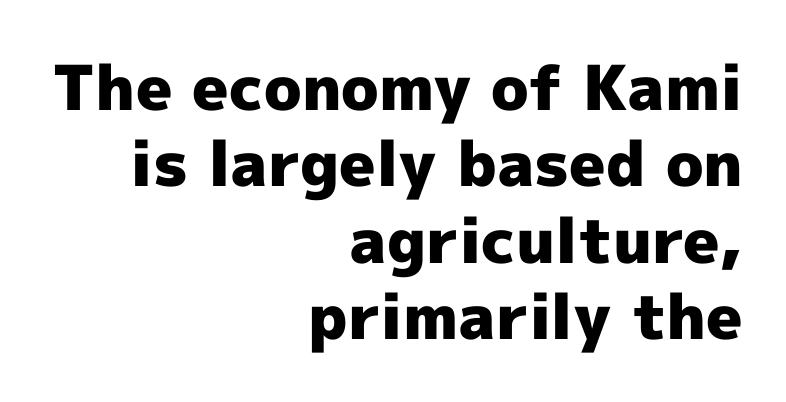
Heft: maximum for text — a bold. Each word holds together tightly as a unit, with standard inter-letter gaps. The face used here is proportionally spaced, like ordinary book or web type. Which margin do the lines hug? The right one — the left edge is uneven. The lettering holds an erect, upright posture throughout.
